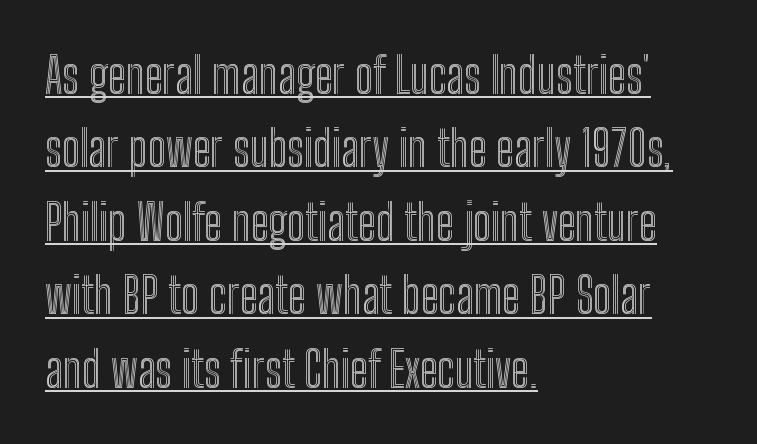
Q: Is the text italic (slanted)? A: No, it is upright.
Q: Is the text underlined? A: Yes.
Q: How is the paragraph aligned? A: Left-aligned.
Q: Is the spacing between letters normal or unusually wide? A: Normal.
Q: Is the spacing between lines tight, normal or loose? A: Normal.
Q: Width (condensed, normal, or wide)? A: Condensed.
Q: x-height? A: Medium.
Q: Monospaced? A: No.
